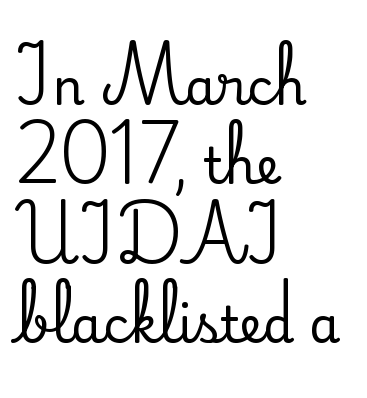
Q: Is the text italic (slanted)? A: No, it is upright.
Q: Is the typeface a serif or a sans-serif typeface? A: Serif.
Q: Is the text underlined? A: No.
Q: How is the paragraph aligned? A: Left-aligned.
Q: Is the spacing between letters normal or unusually wide? A: Normal.
Q: Is the spacing between lines tight, normal or loose? A: Normal.
Q: Width (condensed, normal, or wide)? A: Normal.
Q: Stroke contrast? A: Medium.
Q: x-height? A: Small.
Q: Monospaced? A: No.
